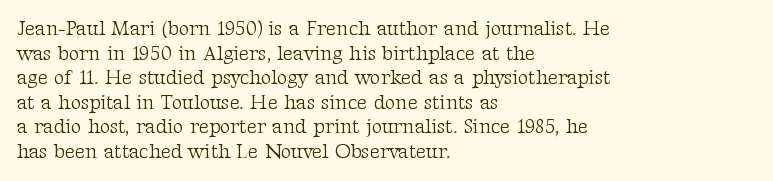
Q: Is the text bold? A: No.
Q: Is the text italic (slanted)? A: No, it is upright.
Q: Is the text underlined? A: No.
Q: How is the paragraph aligned? A: Left-aligned.
Q: Is the spacing between letters normal or unusually wide? A: Normal.
